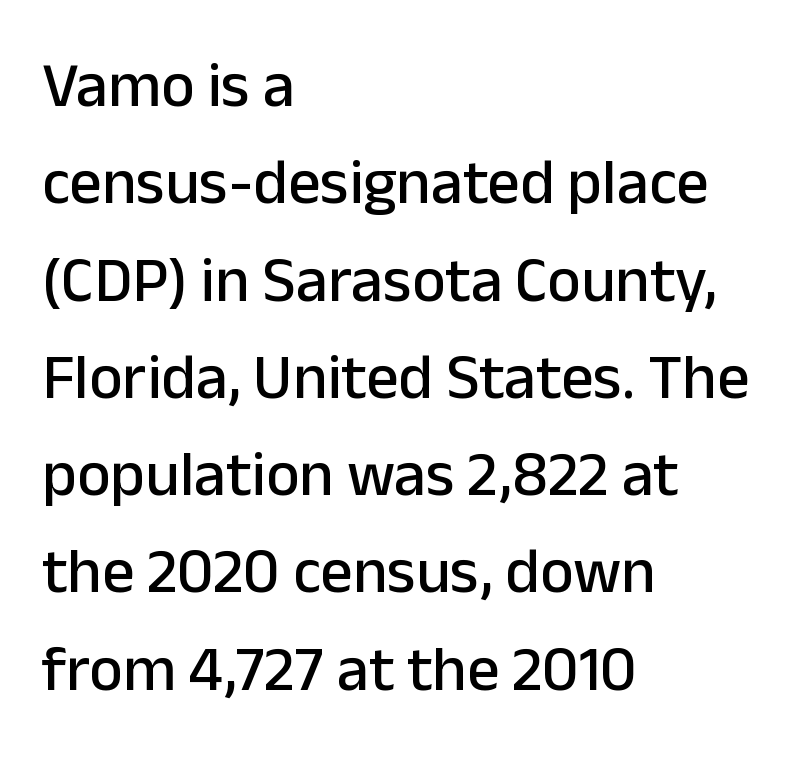
Glyph-to-glyph distance matches everyday printed text. Check where the strokes stop: nothing finishes them off — pure sans. The paragraph shown leans on its left margin. When letters stand straight like this, we call the style roman or upright. The area under the type is left untouched. The rows are spaced the way most documents space them.
